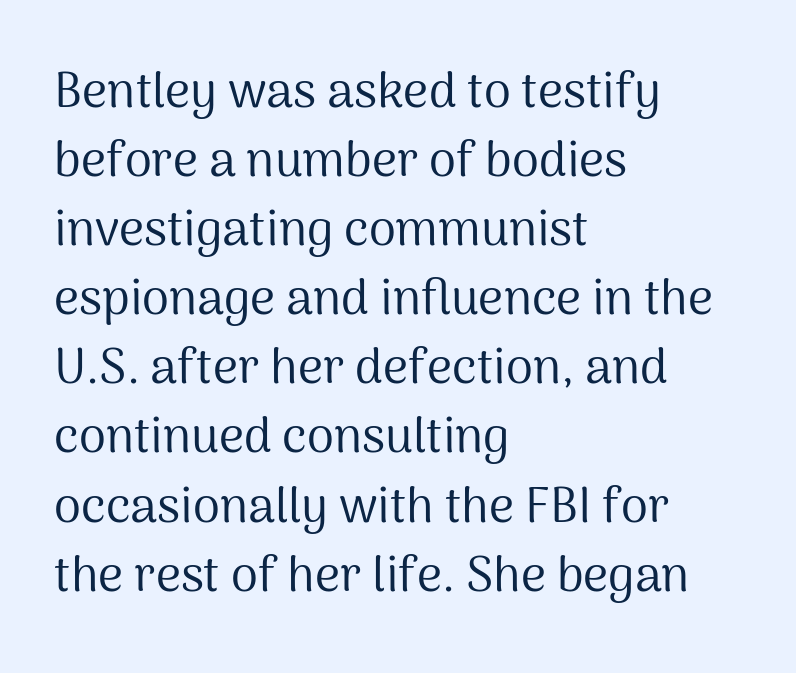
Ascenders rise straight up at ninety degrees. This rendering employs a face without finishing strokes, i.e., a sans-serif. Caption: standard tracking, unaltered. Underlining? Definitely not there. Compared with typical paragraphs, the rows here are spaced about the same.
